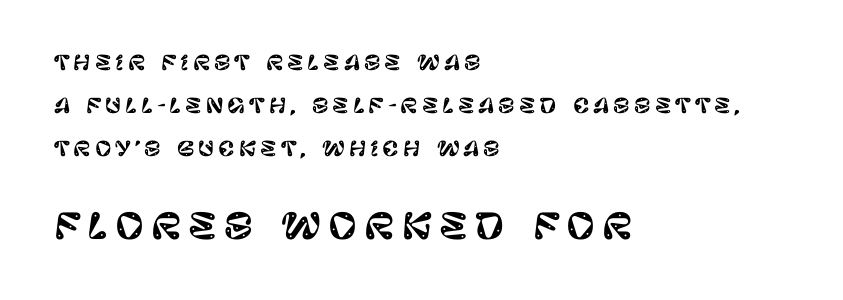
The image shows 35 px sans-serif type; set left-aligned, loose line spacing (2.15x), unusually wide letter spacing (+0.2 em), not underlined; the second (bottom) block is 1.75x larger; low stroke contrast and a large x-height.
